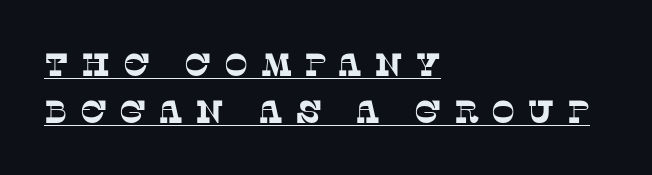
{"serif": "yes", "width": "normal", "stroke_contrast": "low", "x_height": "large", "monospaced": "no", "underline": "yes", "align": "left", "line_spacing": "normal", "line_spacing_ratio": 1.48, "letter_spacing": "wide", "letter_spacing_em": 0.38, "glyph_px": 32}
